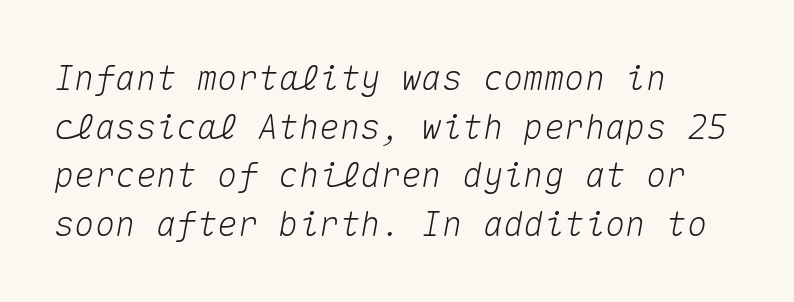
Every character here occupies the same horizontal width, giving the sample a typewriter-like rhythm. In CSS terms this would be text-align: left. Unmarked baselines from the first word to the last. Glyph-to-glyph distance matches everyday printed text. The block of text has a typical density, with ordinary space between rows.
